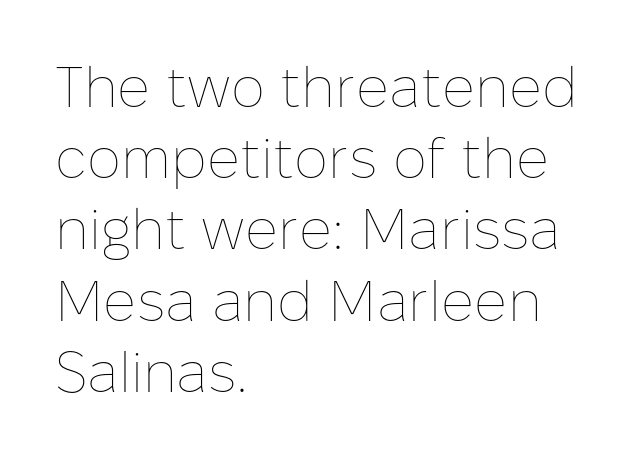
Q: Is the text bold? A: No.
Q: Is the text italic (slanted)? A: No, it is upright.
Q: Is the text underlined? A: No.
Q: How is the paragraph aligned? A: Left-aligned.
Q: Is the spacing between letters normal or unusually wide? A: Normal.
Q: Is the spacing between lines tight, normal or loose? A: Normal.
Q: Width (condensed, normal, or wide)? A: Normal.
Q: Stroke contrast? A: Low.
Q: x-height? A: Medium.
Q: Monospaced? A: No.
